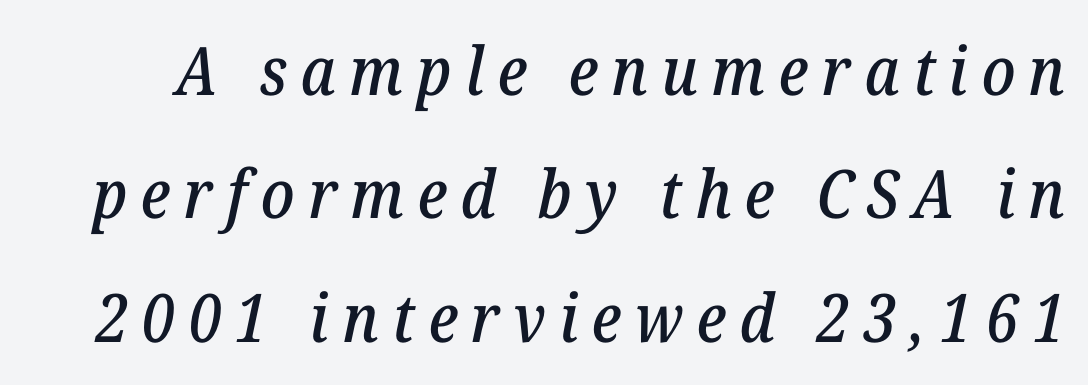
Q: Is the text italic (slanted)? A: Yes, it leans right by about 12 degrees.
Q: Is the typeface a serif or a sans-serif typeface? A: Serif.
Q: Is the text underlined? A: No.
Q: Is the spacing between letters normal or unusually wide? A: Unusually wide.
Q: Width (condensed, normal, or wide)? A: Normal.
Q: Stroke contrast? A: Low.
Q: x-height? A: Medium.
Q: Monospaced? A: No.
